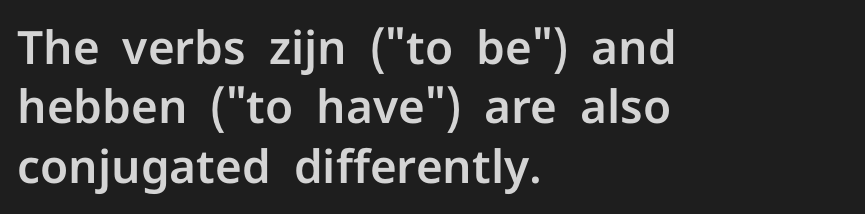
{"serif": "no", "italic": "no", "width": "normal", "stroke_contrast": "low", "x_height": "medium", "monospaced": "no", "underline": "no", "align": "left", "line_spacing": "normal", "line_spacing_ratio": 1.29, "letter_spacing": "normal", "letter_spacing_em": 0.0, "glyph_px": 46}
